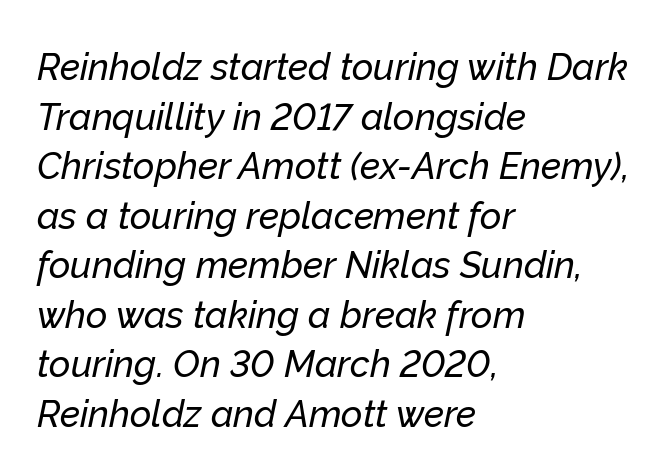
This block has exactly the height ordinary leading produces. Quick note: underline off. The passage shown leans; its letterforms are oblique. The letters sit at their default tracking, neither squeezed nor spread. Note the varied advance widths — an 'i' is clearly narrower than an 'm'. The text block is weighted toward the left margin, trailing off unevenly rightward.
